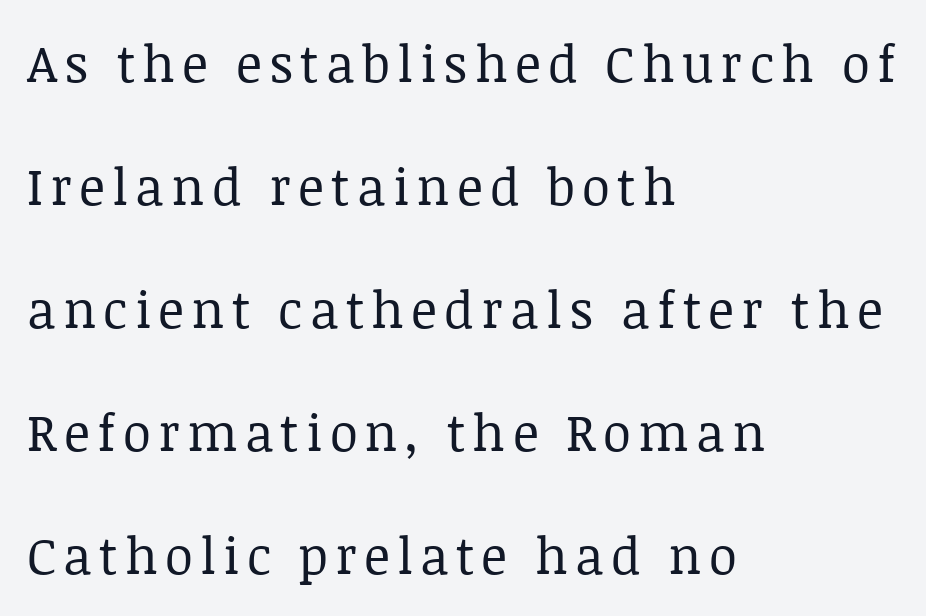
{"serif": "yes", "italic": "no", "bold": "no", "weight": "regular", "width": "normal", "stroke_contrast": "low", "x_height": "large", "monospaced": "no", "underline": "no", "align": "left", "line_spacing": "loose", "line_spacing_ratio": 2.41, "glyph_px": 51}
